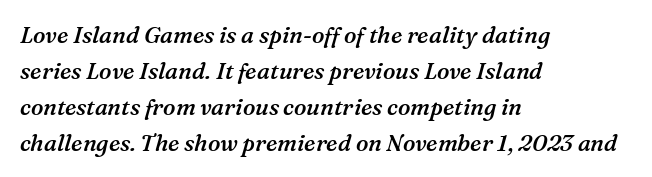
Q: Is the text bold? A: Semi-bold.
Q: Is the text italic (slanted)? A: Yes, it leans right by about 16 degrees.
Q: Is the text underlined? A: No.
Q: How is the paragraph aligned? A: Left-aligned.
Q: Is the spacing between letters normal or unusually wide? A: Normal.
Q: Is the spacing between lines tight, normal or loose? A: Normal.
